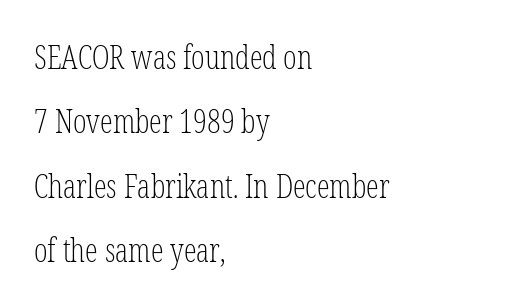
{"serif": "yes", "italic": "no", "bold": "no", "weight": "light", "width": "condensed", "stroke_contrast": "low", "x_height": "medium", "monospaced": "no", "underline": "no", "align": "left", "line_spacing": "loose", "line_spacing_ratio": 2.01, "letter_spacing": "normal", "letter_spacing_em": 0.0, "glyph_px": 32}
